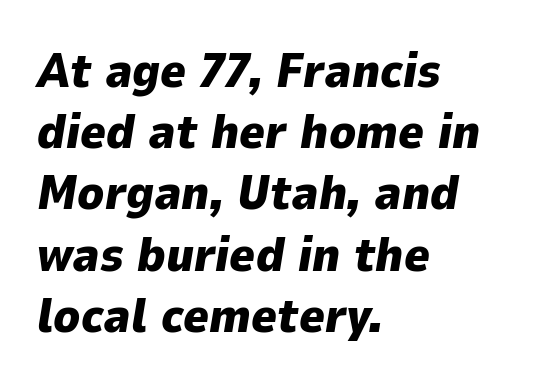
Q: Is the text bold? A: Yes.
Q: Is the text italic (slanted)? A: Yes, it leans right by about 9 degrees.
Q: Is the text underlined? A: No.
Q: How is the paragraph aligned? A: Left-aligned.
Q: Is the spacing between letters normal or unusually wide? A: Normal.
Q: Is the spacing between lines tight, normal or loose? A: Normal.
Q: Width (condensed, normal, or wide)? A: Normal.
Q: Stroke contrast? A: Low.
Q: x-height? A: Medium.
Q: Monospaced? A: No.
